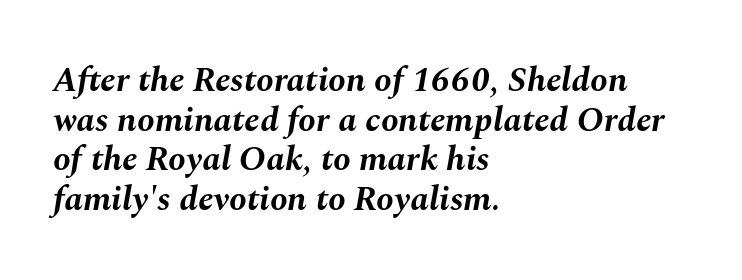
What stands out about the letter spacing? Nothing — it is the standard amount. Looks like regular typesetting: each glyph gets only the width it needs. Does the leading feel generous? Not at all — it's pinched. The specimen omits any rule beneath the text block's lines. Heavy, bold letterforms. The paragraph shown leans on its left margin.
